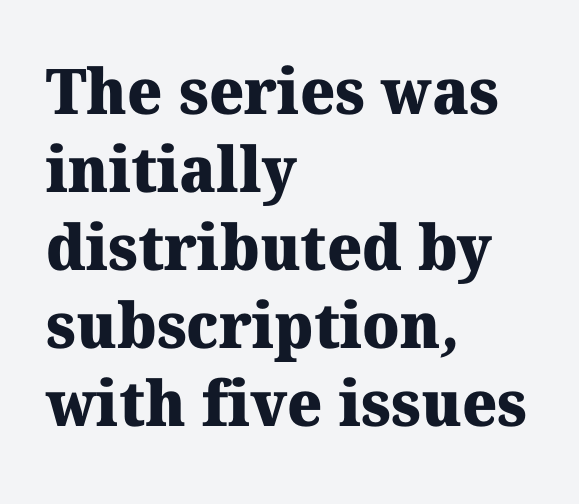
{"serif": "yes", "bold": "yes", "weight": "heavy", "width": "normal", "stroke_contrast": "medium", "x_height": "medium", "monospaced": "no", "underline": "no", "align": "left", "line_spacing_ratio": 1.24, "letter_spacing": "normal", "letter_spacing_em": 0.0, "glyph_px": 63}
